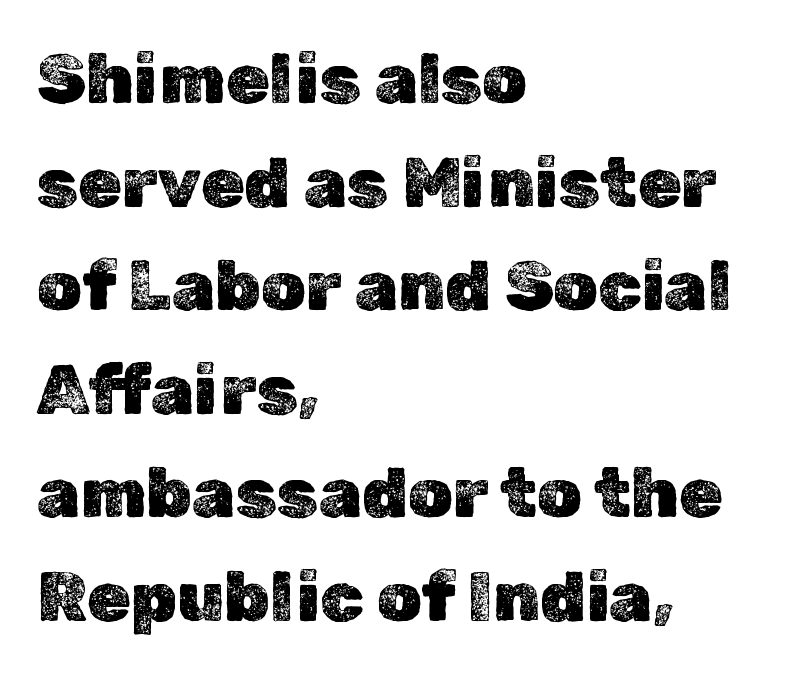
Each letter keeps its own natural width here, so spacing adapts to shape. A typesetter would call this leading conventional body-copy spacing. In terms of letterspacing, this is plain default setting. Ordinary non-slanted type is in use.
